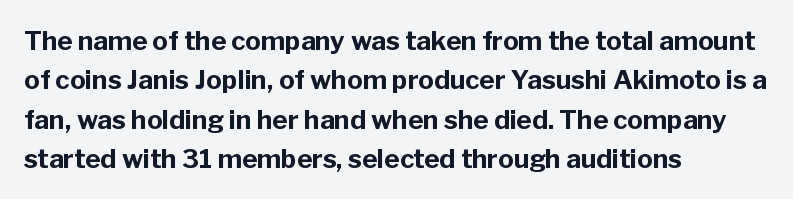
Q: Is the text bold? A: Yes.
Q: Is the text italic (slanted)? A: No, it is upright.
Q: Is the text underlined? A: No.
Q: How is the paragraph aligned? A: Left-aligned.
Q: Is the spacing between letters normal or unusually wide? A: Normal.
Q: Is the spacing between lines tight, normal or loose? A: Normal.
